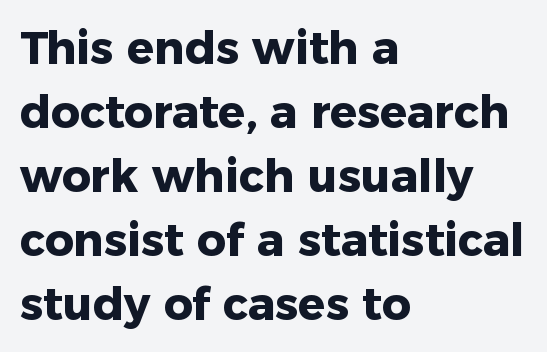
The image shows 45 px heavy sans-serif type, upright; set left-aligned, normal line spacing (1.42x), normal letter spacing, not underlined; low stroke contrast and a medium x-height.
